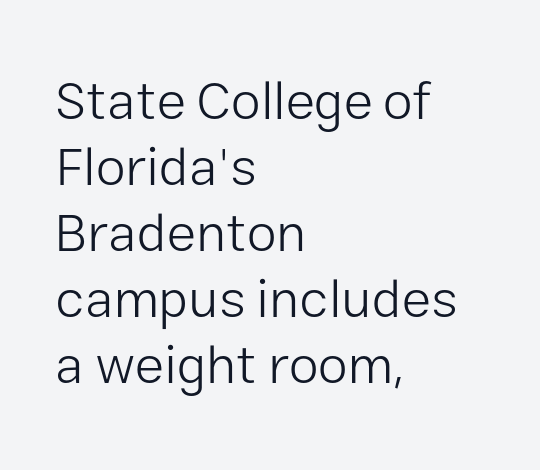
Q: Is the text bold? A: No.
Q: Is the text italic (slanted)? A: No, it is upright.
Q: Is the typeface a serif or a sans-serif typeface? A: Sans-serif.
Q: Is the text underlined? A: No.
Q: How is the paragraph aligned? A: Left-aligned.
Q: Is the spacing between letters normal or unusually wide? A: Normal.
Q: Width (condensed, normal, or wide)? A: Normal.
Q: Stroke contrast? A: Low.
Q: x-height? A: Medium.
Q: Monospaced? A: No.
